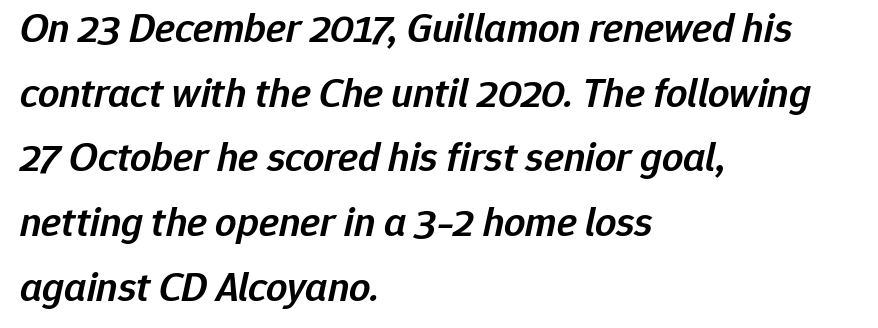
Q: Is the text bold? A: Semi-bold.
Q: Is the text italic (slanted)? A: Yes, it leans right by about 12 degrees.
Q: Is the text underlined? A: No.
Q: How is the paragraph aligned? A: Left-aligned.
Q: Is the spacing between letters normal or unusually wide? A: Normal.
Q: Is the spacing between lines tight, normal or loose? A: Normal.
Q: Width (condensed, normal, or wide)? A: Normal.
Q: Stroke contrast? A: Low.
Q: x-height? A: Medium.
Q: Monospaced? A: No.
